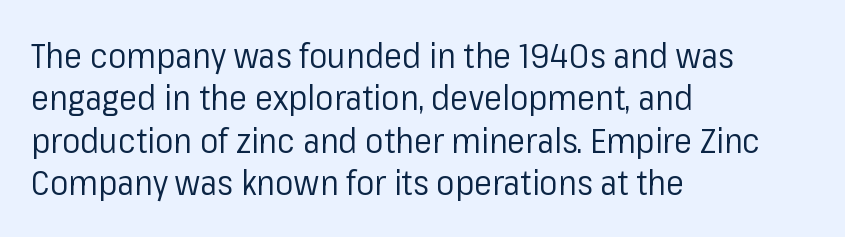
Looks like regular typesetting: each glyph gets only the width it needs. The designer went with a sans here, leaving each stem footless. In CSS terms this would be text-align: left. Check the space under the baseline: it is left empty. The specimen reads as upright at a glance.
